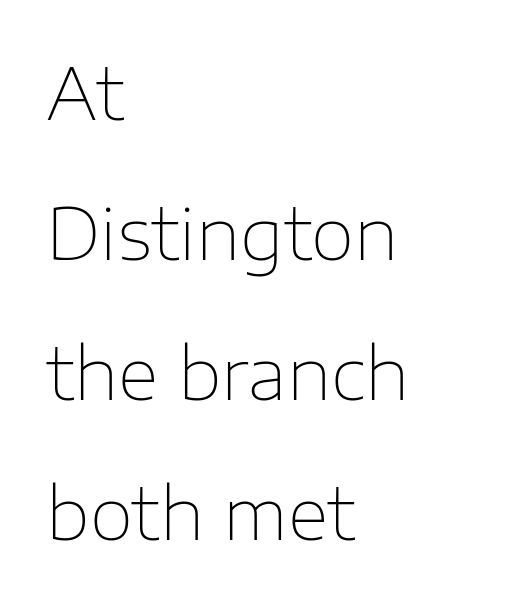
Does the copy run flush right? No — it runs flush left. No heavy texture on the line: the type isn't bold. The foot of each line stays bare and open. How would I describe the line gaps? Wide and relaxed. Is there any slant? The stems are plumb.
